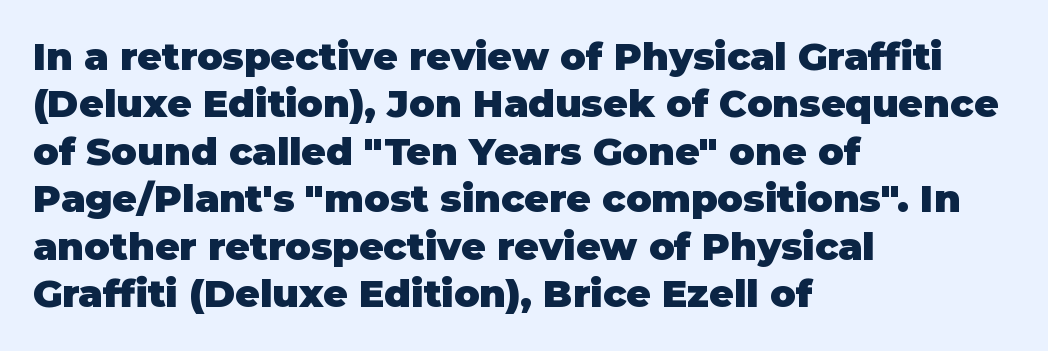
The image shows 38 px heavy sans-serif type, upright; set left-aligned, normal line spacing (1.25x), normal letter spacing, not underlined; low stroke contrast and a large x-height.
